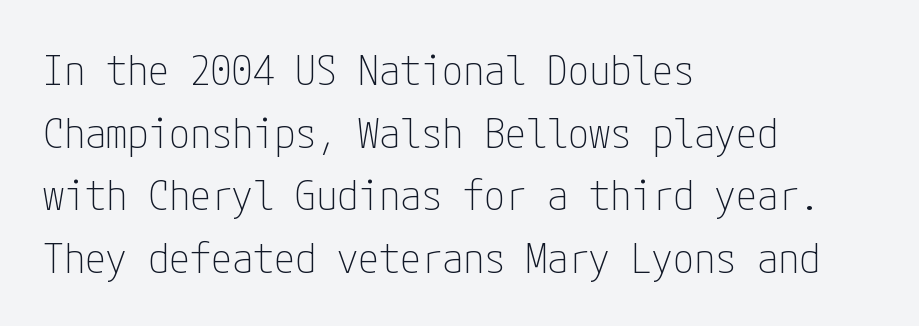
Does the leading feel generous? No, just average. The lettering holds an erect, upright posture throughout. No extra ink here — the face is not bold. Alignment: flush left. Lines of text with bare space underneath.
